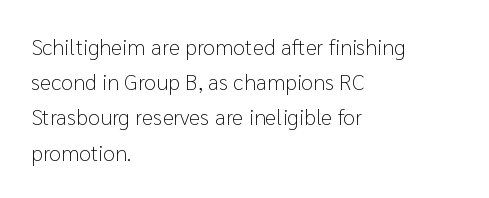
The image shows 22 px text type, upright; set left-aligned, normal line spacing (1.6x), normal letter spacing, not underlined.
